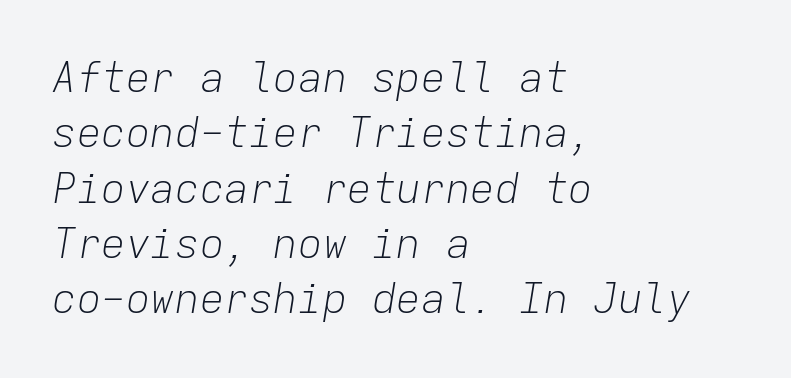
The image shows 41 px light type, italic (leaning right), monospaced; set left-aligned, normal line spacing (1.35x), normal letter spacing, not underlined; low stroke contrast and a medium x-height.
